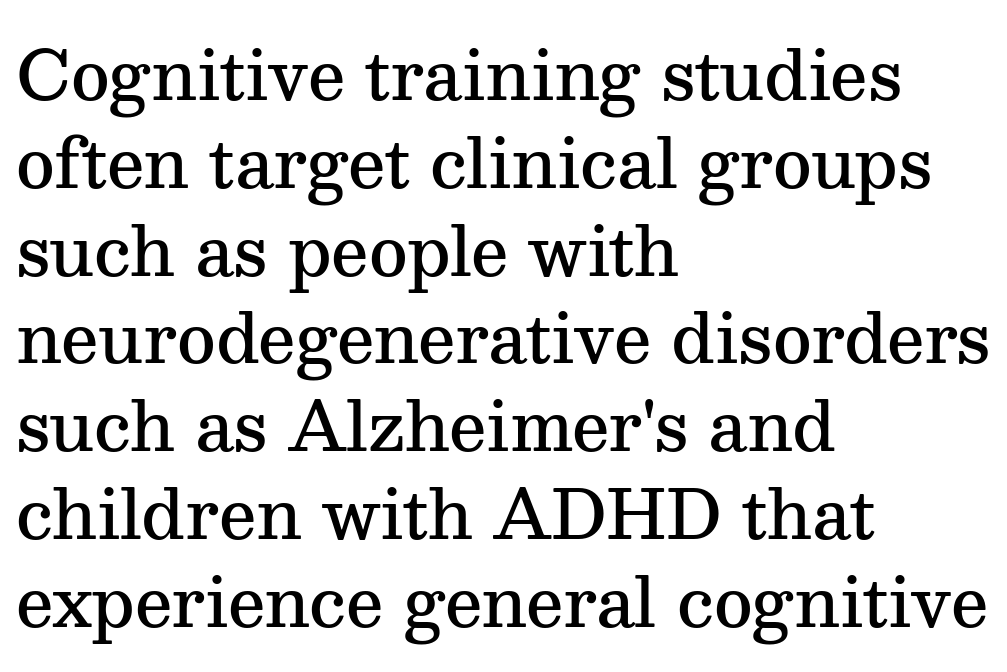
The image shows 67 px semibold serif type, upright; set left-aligned, normal line spacing (1.31x), normal letter spacing, not underlined; medium stroke contrast and a medium x-height.
